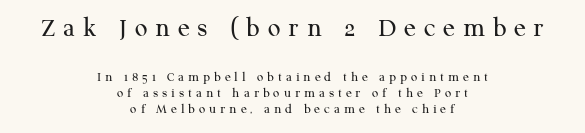
The image shows 28 px regular-weight serif type, upright; set centered, tight line spacing (1.15x), unusually wide letter spacing (+0.28 em), not underlined; the first (top) block is 2.0x larger; medium stroke contrast and a medium x-height.
